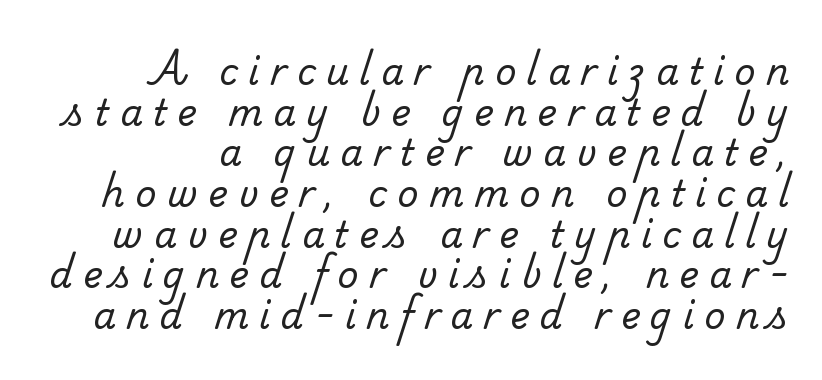
{"serif": "yes", "bold": "no", "weight": "regular", "width": "normal", "stroke_contrast": "low", "x_height": "small", "monospaced": "no", "underline": "no", "align": "right", "line_spacing": "tight", "line_spacing_ratio": 1.13, "letter_spacing": "wide", "letter_spacing_em": 0.29, "glyph_px": 36}
